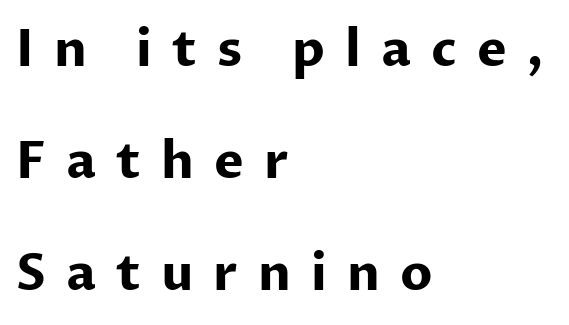
The image shows 50 px bold sans-serif type, upright; set left-aligned, loose line spacing (2.24x), unusually wide letter spacing (+0.4 em), not underlined; low stroke contrast and a medium x-height.
